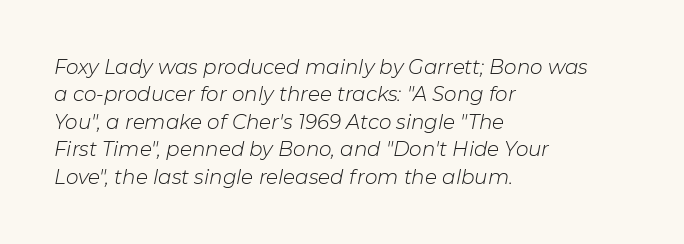
{"italic": "yes", "lean": "right", "slant_degrees": 11, "bold": "no", "underline": "no", "align": "left", "line_spacing": "normal", "line_spacing_ratio": 1.37, "letter_spacing": "normal", "letter_spacing_em": 0.0, "glyph_px": 20}
